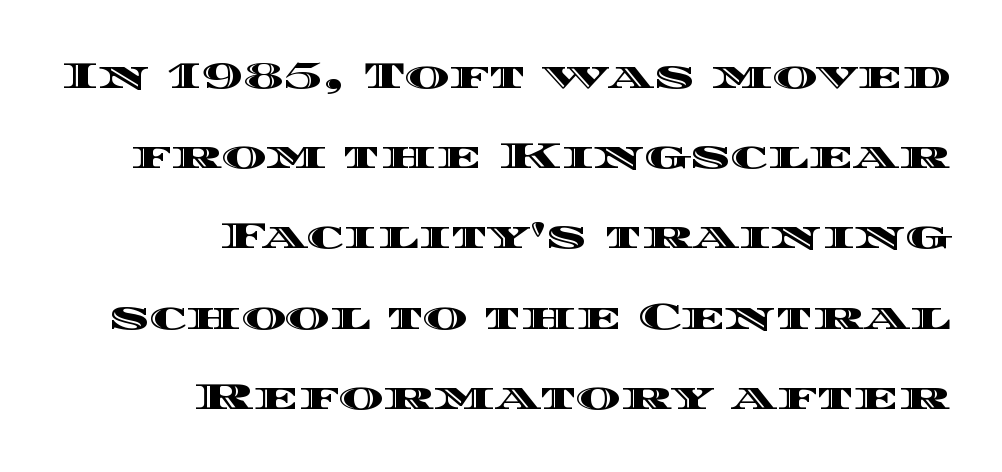
{"italic": "no", "width": "wide", "x_height": "large", "monospaced": "no", "underline": "no", "align": "right", "line_spacing": "loose", "line_spacing_ratio": 2.11, "letter_spacing": "normal", "letter_spacing_em": 0.0, "glyph_px": 38}
